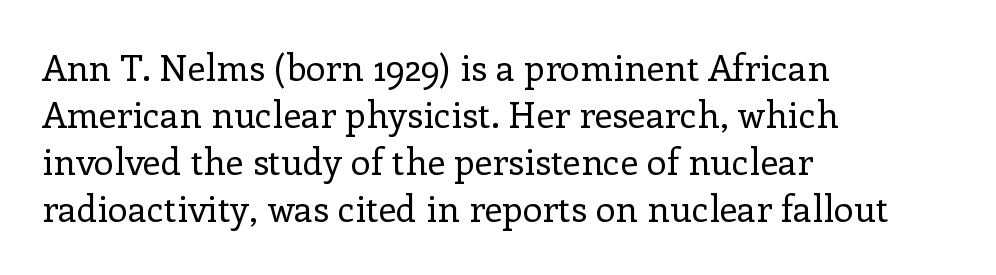
{"serif": "yes", "italic": "no", "bold": "no", "weight": "regular", "width": "normal", "stroke_contrast": "low", "x_height": "medium", "monospaced": "no", "underline": "no", "align": "left", "line_spacing": "normal", "line_spacing_ratio": 1.31, "letter_spacing": "normal", "letter_spacing_em": 0.0, "glyph_px": 36}
